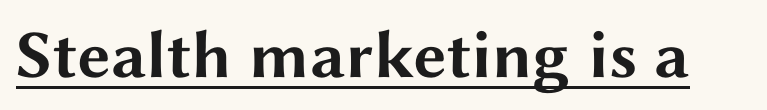
Q: Is the text bold? A: Yes.
Q: Is the text italic (slanted)? A: No, it is upright.
Q: Is the typeface a serif or a sans-serif typeface? A: Sans-serif.
Q: Is the text underlined? A: Yes.
Q: Is the spacing between letters normal or unusually wide? A: Normal.
Q: Width (condensed, normal, or wide)? A: Wide.
Q: Stroke contrast? A: Medium.
Q: x-height? A: Medium.
Q: Monospaced? A: No.
